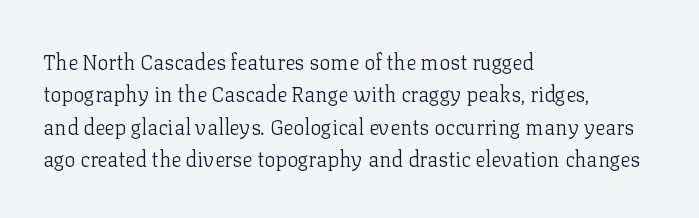
The image shows 21 px text type, upright; set left-aligned, normal line spacing (1.54x), normal letter spacing, not underlined.
